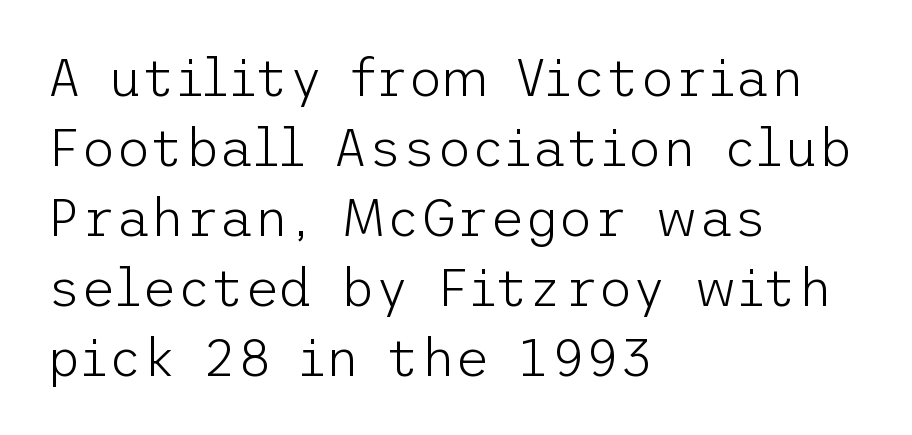
{"serif": "no", "italic": "no", "bold": "no", "weight": "light", "width": "normal", "stroke_contrast": "low", "x_height": "medium", "underline": "no", "align": "left", "line_spacing": "normal", "line_spacing_ratio": 1.32, "letter_spacing": "normal", "letter_spacing_em": 0.0, "glyph_px": 53}
